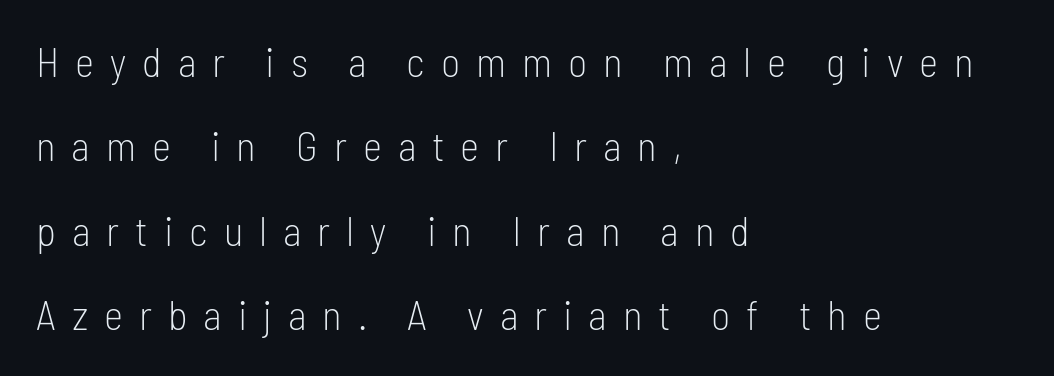
{"serif": "no", "italic": "no", "bold": "no", "weight": "light", "width": "condensed", "stroke_contrast": "low", "x_height": "medium", "monospaced": "no", "underline": "no", "align": "left", "line_spacing": "loose", "line_spacing_ratio": 2.06, "letter_spacing": "wide", "letter_spacing_em": 0.39, "glyph_px": 41}
